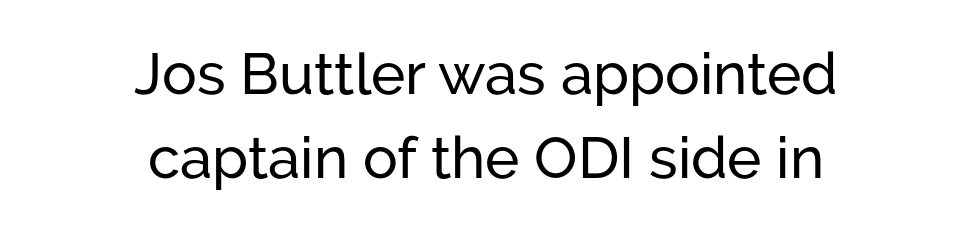
Q: Is the text italic (slanted)? A: No, it is upright.
Q: Is the typeface a serif or a sans-serif typeface? A: Sans-serif.
Q: Is the text underlined? A: No.
Q: How is the paragraph aligned? A: Centered.
Q: Is the spacing between letters normal or unusually wide? A: Normal.
Q: Is the spacing between lines tight, normal or loose? A: Normal.
Q: Width (condensed, normal, or wide)? A: Normal.
Q: Stroke contrast? A: Low.
Q: x-height? A: Medium.
Q: Monospaced? A: No.
